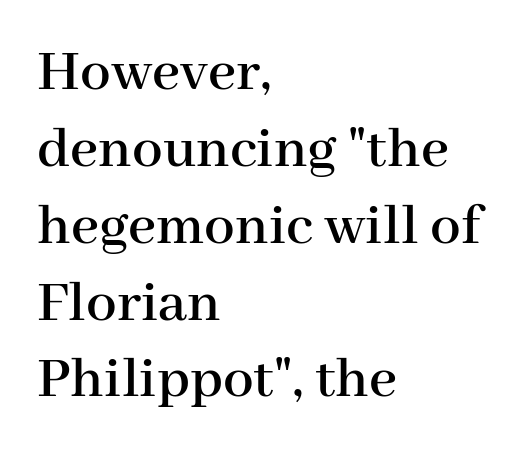
Q: Is the text italic (slanted)? A: No, it is upright.
Q: Is the typeface a serif or a sans-serif typeface? A: Serif.
Q: Is the text underlined? A: No.
Q: How is the paragraph aligned? A: Left-aligned.
Q: Is the spacing between letters normal or unusually wide? A: Normal.
Q: Is the spacing between lines tight, normal or loose? A: Normal.
Q: Width (condensed, normal, or wide)? A: Normal.
Q: Stroke contrast? A: High.
Q: x-height? A: Medium.
Q: Monospaced? A: No.
